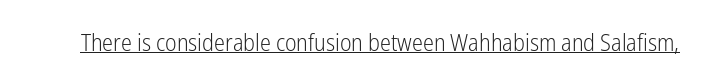
Q: Is the text bold? A: No.
Q: Is the text italic (slanted)? A: No, it is upright.
Q: Is the text underlined? A: Yes.
Q: Is the spacing between letters normal or unusually wide? A: Normal.
